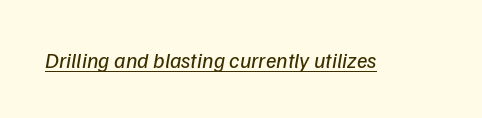
This rendering features underlined lettering. Tall strokes in this sample are angled rather than plumb. No letter is thick-stroked: the sample isn't bold. There is no visible air inserted between adjacent glyphs.
